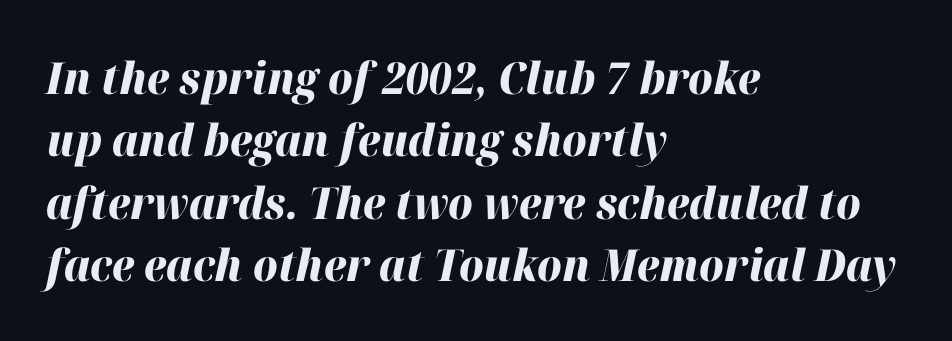
{"italic": "yes", "lean": "right", "slant_degrees": 12, "bold": "yes", "weight": "heavy", "width": "normal", "stroke_contrast": "high", "x_height": "medium", "monospaced": "no", "underline": "no", "align": "left", "line_spacing": "normal", "line_spacing_ratio": 1.42, "letter_spacing": "normal", "letter_spacing_em": 0.0, "glyph_px": 44}
